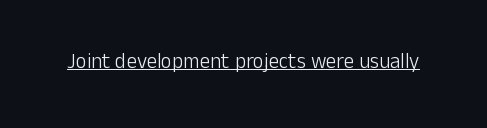
The image shows 21 px text type, upright; set normal letter spacing, underlined.
